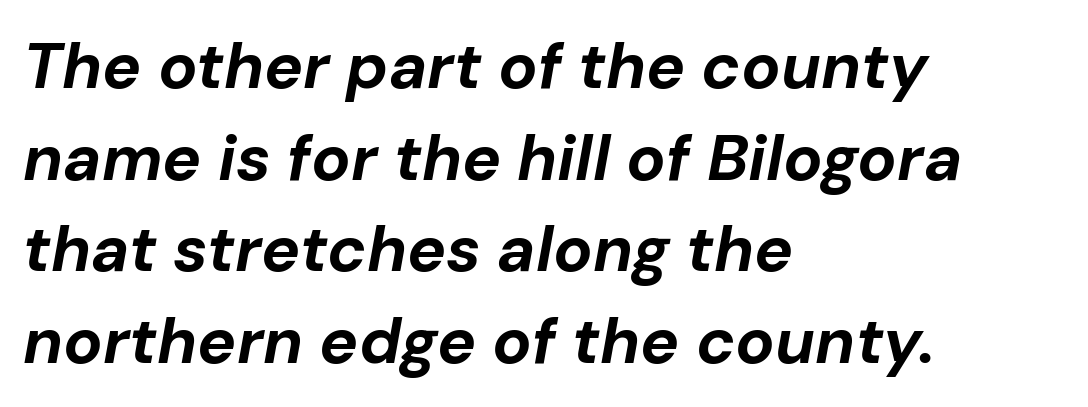
{"italic": "yes", "lean": "right", "slant_degrees": 10, "bold": "yes", "weight": "bold", "width": "normal", "stroke_contrast": "low", "x_height": "medium", "monospaced": "no", "underline": "no", "align": "left", "line_spacing": "normal", "line_spacing_ratio": 1.41, "letter_spacing": "normal", "letter_spacing_em": 0.0, "glyph_px": 65}
